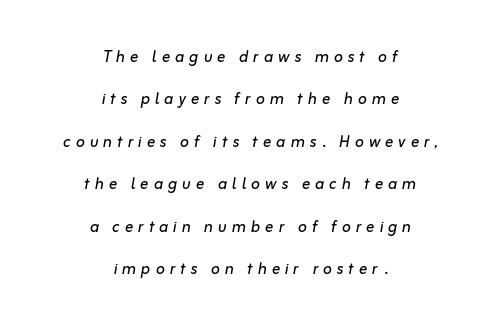
The image shows 21 px text type, italic (leaning right); set centered, loose line spacing (2.02x), unusually wide letter spacing (+0.23 em), not underlined.
